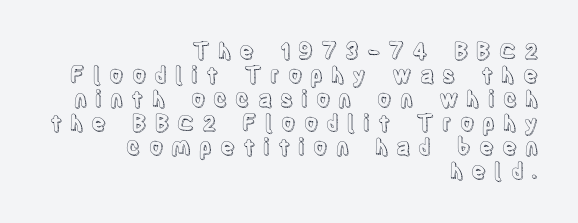
{"italic": "no", "underline": "no", "align": "right", "line_spacing": "tight", "line_spacing_ratio": 1.09, "letter_spacing": "wide", "letter_spacing_em": 0.36, "glyph_px": 22}
